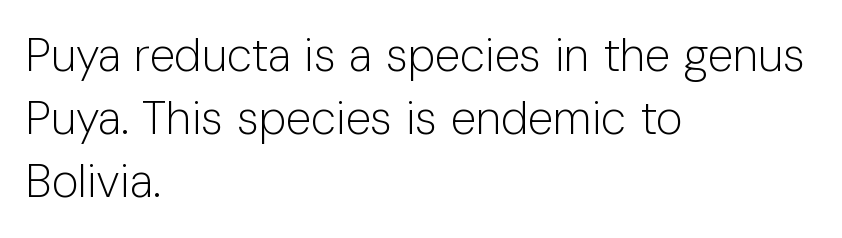
The image shows 46 px light sans-serif type, upright; set left-aligned, normal line spacing (1.37x), normal letter spacing, not underlined; low stroke contrast and a medium x-height.
